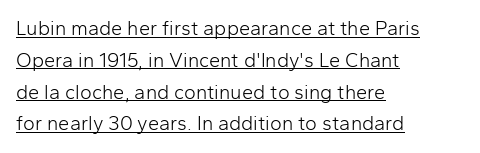
The lines sit at an ordinary, default distance from one another. The compositor pushed each line to the left boundary. These lines were composed using upright roman letters. The specimen includes a rule beneath the text block's lines. Counters stay open thanks to moderate or lighter strokes. Glyph-to-glyph distance matches everyday printed text.
